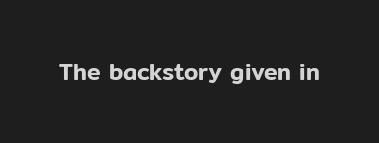
{"italic": "no", "underline": "no", "letter_spacing": "normal", "letter_spacing_em": 0.0, "glyph_px": 23}
